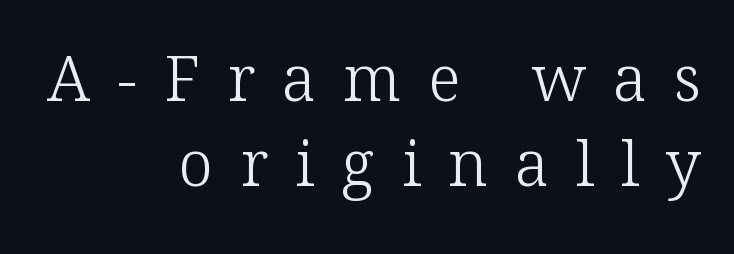
Glance below the letters and you will spot only blank space. A flush-right, rag-left setting is used for this passage. The characters display serif detailing at their extremities. The face used here is proportionally spaced, like ordinary book or web type.
